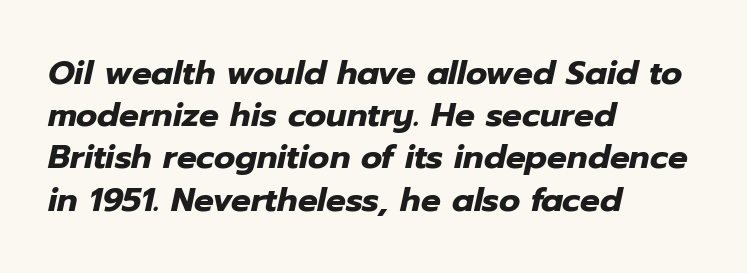
Q: Is the text bold? A: Yes.
Q: Is the text italic (slanted)? A: Yes, it leans right by about 12 degrees.
Q: Is the text underlined? A: No.
Q: How is the paragraph aligned? A: Left-aligned.
Q: Is the spacing between letters normal or unusually wide? A: Normal.
Q: Is the spacing between lines tight, normal or loose? A: Normal.
Q: Width (condensed, normal, or wide)? A: Normal.
Q: Stroke contrast? A: Low.
Q: x-height? A: Medium.
Q: Monospaced? A: No.
